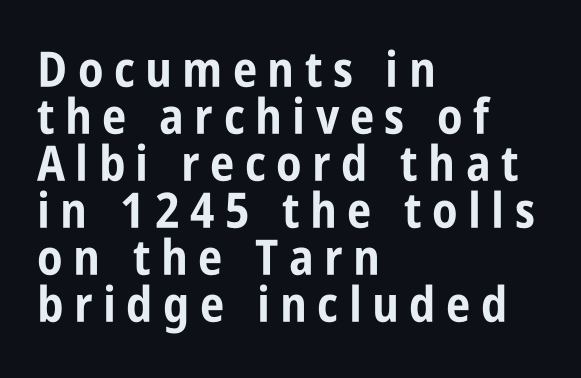
{"serif": "no", "italic": "no", "bold": "yes", "weight": "bold", "width": "condensed", "stroke_contrast": "low", "x_height": "large", "monospaced": "no", "underline": "no", "align": "left", "line_spacing": "tight", "line_spacing_ratio": 0.96, "letter_spacing": "wide", "letter_spacing_em": 0.21, "glyph_px": 49}
